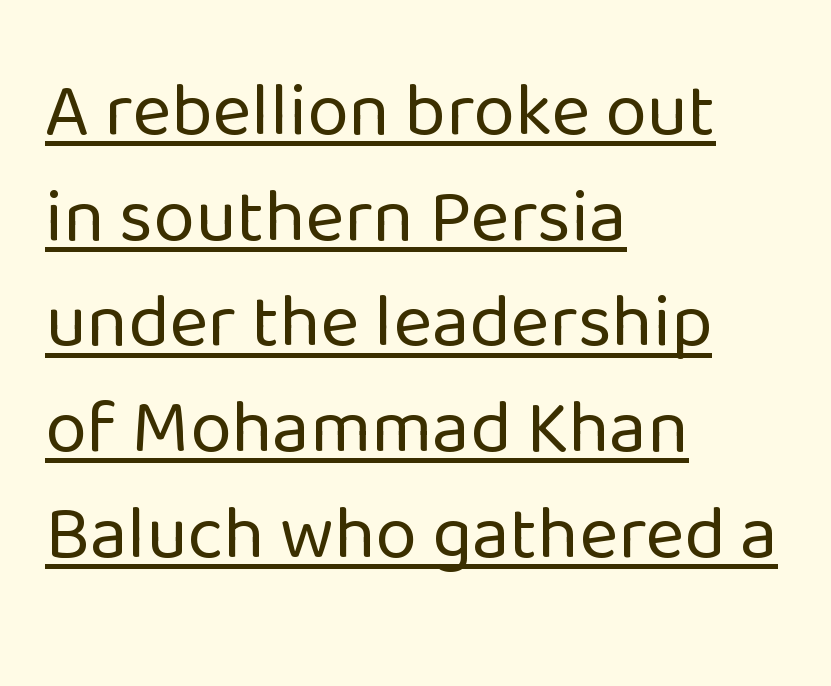
Q: Is the text bold? A: No.
Q: Is the text italic (slanted)? A: No, it is upright.
Q: Is the typeface a serif or a sans-serif typeface? A: Sans-serif.
Q: Is the text underlined? A: Yes.
Q: How is the paragraph aligned? A: Left-aligned.
Q: Is the spacing between letters normal or unusually wide? A: Normal.
Q: Is the spacing between lines tight, normal or loose? A: Normal.
Q: Width (condensed, normal, or wide)? A: Normal.
Q: Stroke contrast? A: Low.
Q: x-height? A: Medium.
Q: Monospaced? A: No.
